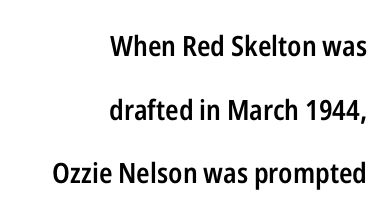
Q: Is the text bold? A: Semi-bold.
Q: Is the text italic (slanted)? A: No, it is upright.
Q: Is the typeface a serif or a sans-serif typeface? A: Sans-serif.
Q: Is the text underlined? A: No.
Q: How is the paragraph aligned? A: Right-aligned.
Q: Is the spacing between letters normal or unusually wide? A: Normal.
Q: Is the spacing between lines tight, normal or loose? A: Loose.
Q: Width (condensed, normal, or wide)? A: Condensed.
Q: Stroke contrast? A: Low.
Q: x-height? A: Medium.
Q: Monospaced? A: No.
